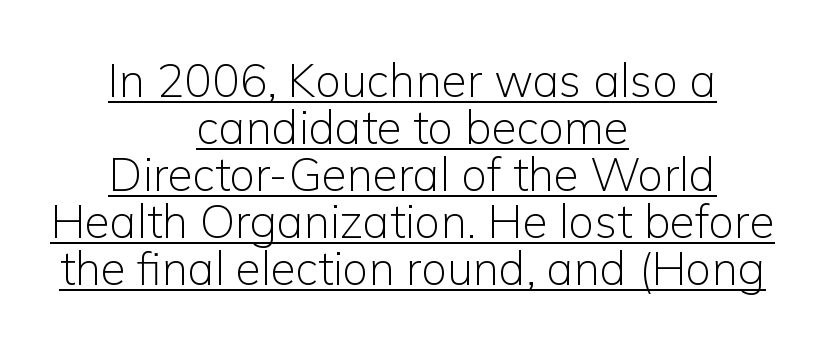
{"serif": "no", "italic": "no", "bold": "no", "weight": "light", "width": "normal", "stroke_contrast": "low", "x_height": "medium", "monospaced": "no", "underline": "yes", "align": "center", "line_spacing": "tight", "line_spacing_ratio": 1.02, "letter_spacing": "normal", "letter_spacing_em": 0.0, "glyph_px": 46}
